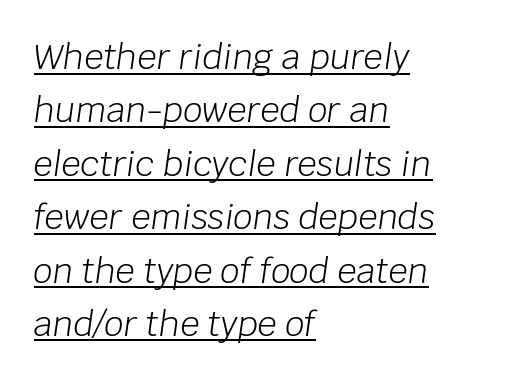
Q: Is the text bold? A: No.
Q: Is the text italic (slanted)? A: Yes, it leans right by about 8 degrees.
Q: Is the text underlined? A: Yes.
Q: How is the paragraph aligned? A: Left-aligned.
Q: Is the spacing between letters normal or unusually wide? A: Normal.
Q: Is the spacing between lines tight, normal or loose? A: Normal.
Q: Width (condensed, normal, or wide)? A: Normal.
Q: Stroke contrast? A: Low.
Q: x-height? A: Large.
Q: Monospaced? A: No.
